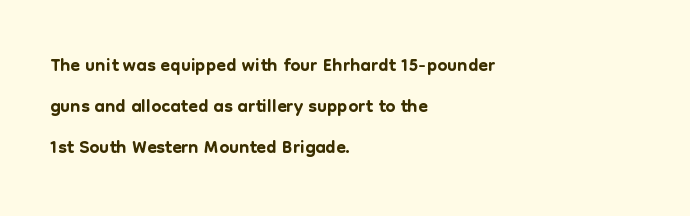
Posture: vertical. This sample has the flowing, uneven cadence of proportional lettering. Honestly, the letter spacing is just normal — you wouldn't notice it. Regular leading. Honestly, there is no underline to notice here at all.
